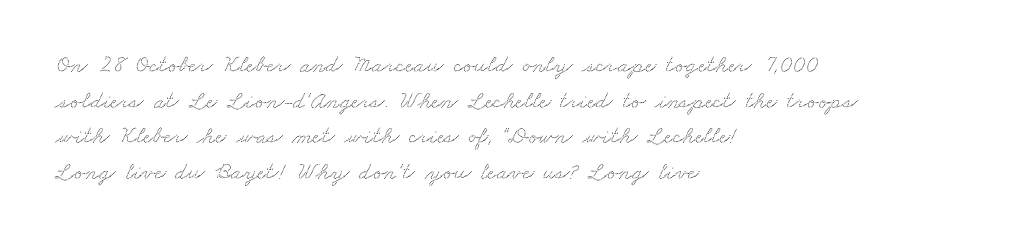
Q: Is the text underlined? A: No.
Q: How is the paragraph aligned? A: Left-aligned.
Q: Is the spacing between letters normal or unusually wide? A: Normal.
Q: Is the spacing between lines tight, normal or loose? A: Normal.
